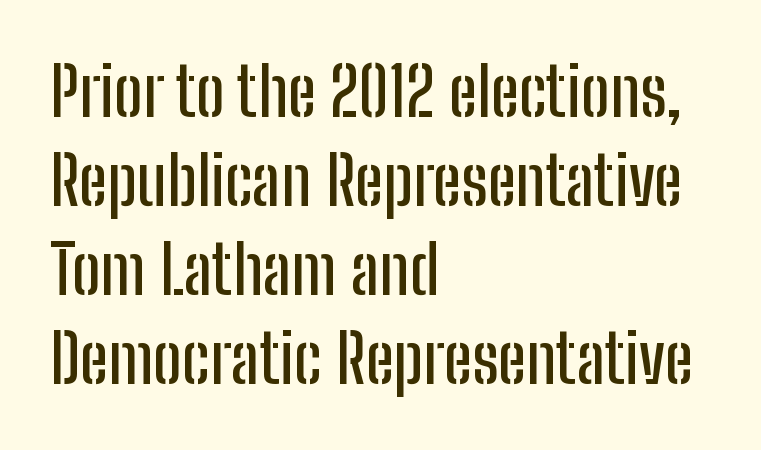
In terms of letterform style, serifs are entirely absent. The zone under the glyphs is completely vacant. Visually the block forms a straight wall on the left and a jagged coastline on the right. No extra tracking has been applied to these lines. Regarding leading, the lines here are spaced in the standard way.
